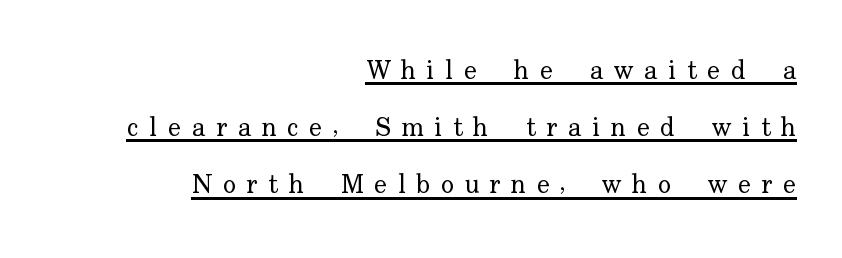
Q: Is the text bold? A: No.
Q: Is the text italic (slanted)? A: No, it is upright.
Q: Is the text underlined? A: Yes.
Q: How is the paragraph aligned? A: Right-aligned.
Q: Is the spacing between letters normal or unusually wide? A: Unusually wide.
Q: Is the spacing between lines tight, normal or loose? A: Loose.
